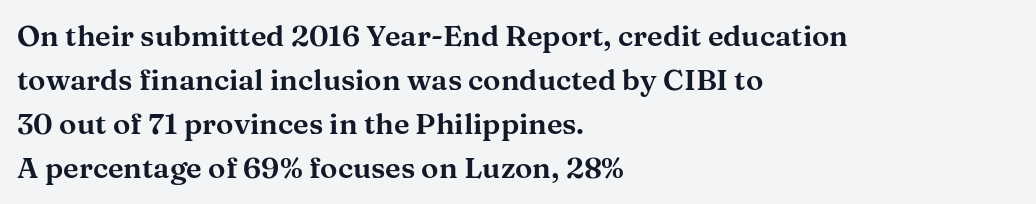
Q: Is the text italic (slanted)? A: No, it is upright.
Q: Is the typeface a serif or a sans-serif typeface? A: Serif.
Q: Is the text underlined? A: No.
Q: How is the paragraph aligned? A: Left-aligned.
Q: Is the spacing between letters normal or unusually wide? A: Normal.
Q: Is the spacing between lines tight, normal or loose? A: Normal.
Q: Width (condensed, normal, or wide)? A: Wide.
Q: Stroke contrast? A: Medium.
Q: x-height? A: Medium.
Q: Monospaced? A: No.
